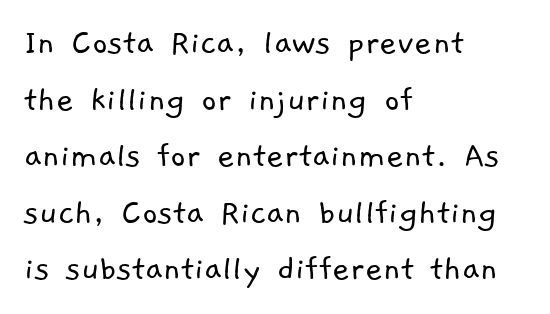
Font category for this specimen: sans-serif. The passage shown stacks its lines at a standard gap. The glyphs are unaccompanied by any horizontal stroke below them. Is the block centered? No — it sits flush against the left margin. Tracking here is standard; glyphs follow each other at the usual distance. Heft: none added — not bold.
